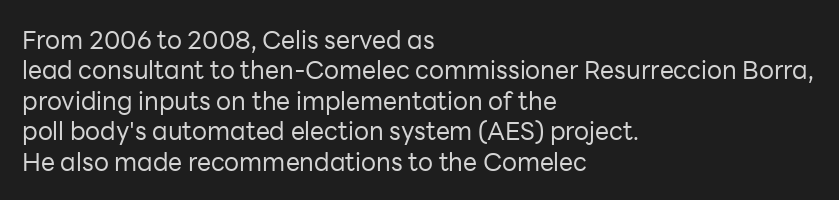
The image shows 25 px text type, upright; set left-aligned, line spacing 1.22x, normal letter spacing, not underlined.
